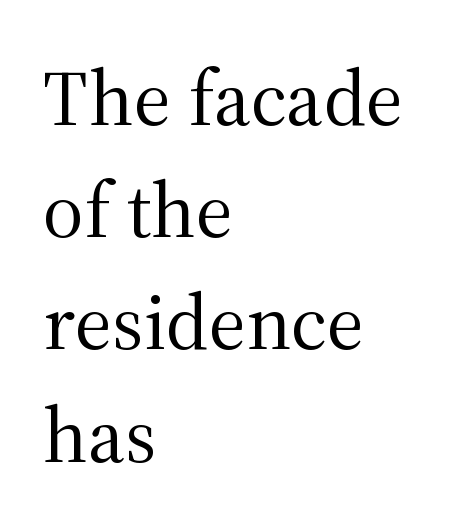
The image shows 79 px regular-weight serif type, upright; set left-aligned, normal line spacing (1.42x), normal letter spacing, not underlined; medium stroke contrast and a medium x-height.
